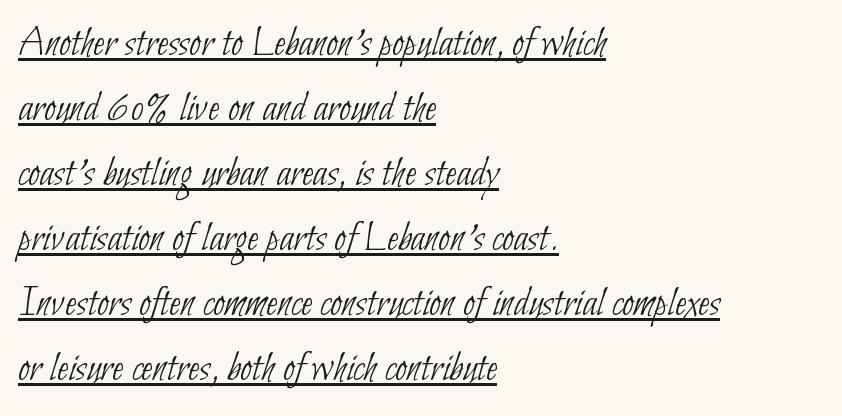
Q: Is the text bold? A: No.
Q: Is the typeface a serif or a sans-serif typeface? A: Sans-serif.
Q: Is the text underlined? A: Yes.
Q: How is the paragraph aligned? A: Left-aligned.
Q: Is the spacing between letters normal or unusually wide? A: Normal.
Q: Is the spacing between lines tight, normal or loose? A: Normal.
Q: Width (condensed, normal, or wide)? A: Condensed.
Q: Stroke contrast? A: Low.
Q: x-height? A: Small.
Q: Monospaced? A: No.
